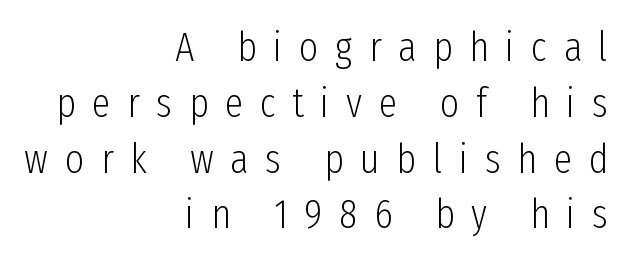
Q: Is the text bold? A: No.
Q: Is the text italic (slanted)? A: No, it is upright.
Q: Is the typeface a serif or a sans-serif typeface? A: Sans-serif.
Q: Is the text underlined? A: No.
Q: How is the paragraph aligned? A: Right-aligned.
Q: Is the spacing between letters normal or unusually wide? A: Unusually wide.
Q: Is the spacing between lines tight, normal or loose? A: Normal.
Q: Width (condensed, normal, or wide)? A: Condensed.
Q: Stroke contrast? A: Low.
Q: x-height? A: Medium.
Q: Monospaced? A: No.
